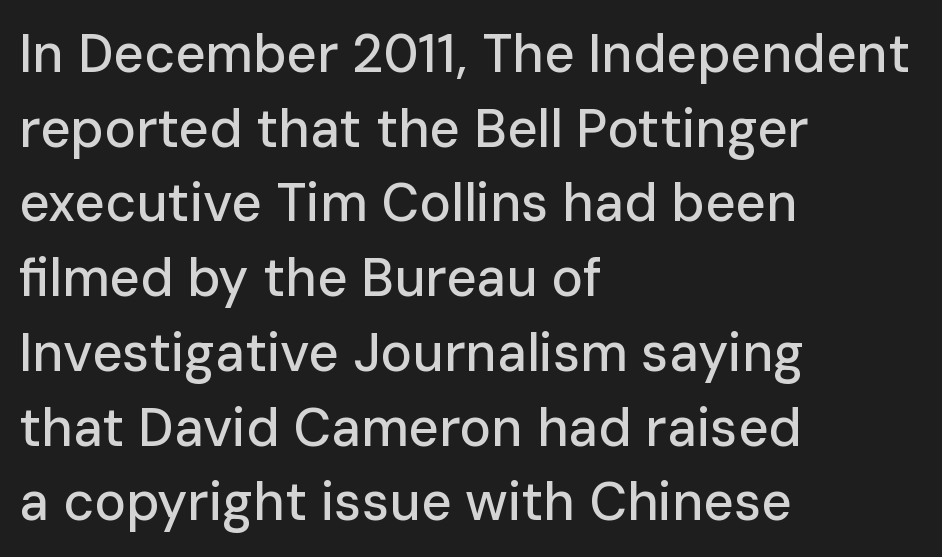
Character widths vary here, with narrow letters taking less room than wide ones. The passage shown is not underscored anywhere. The lines sit at an ordinary, default distance from one another. A student would call this left alignment; a typographer would say flush left, rag right.
